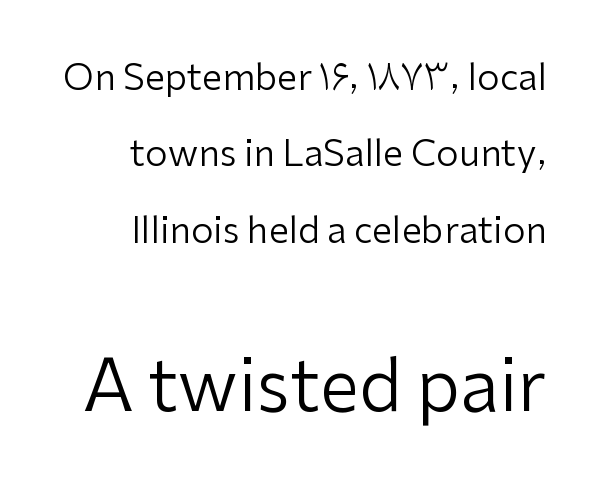
The image shows 71 px regular-weight sans-serif type, upright; set right-aligned, loose line spacing (2.12x), normal letter spacing, not underlined; the second (bottom) block is 1.97x larger; low stroke contrast and a medium x-height.
